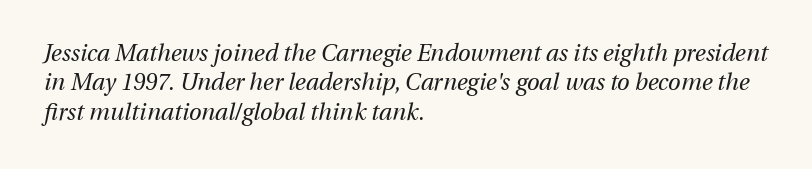
{"italic": "yes", "lean": "right", "slant_degrees": 13, "bold": "no", "underline": "no", "align": "left", "line_spacing": "normal", "line_spacing_ratio": 1.28, "letter_spacing": "normal", "letter_spacing_em": 0.0, "glyph_px": 23}
